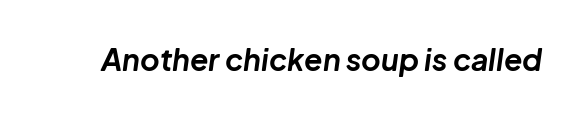
Q: Is the text bold? A: Yes.
Q: Is the text italic (slanted)? A: Yes, it leans right by about 8 degrees.
Q: Is the text underlined? A: No.
Q: Is the spacing between letters normal or unusually wide? A: Normal.
Q: Width (condensed, normal, or wide)? A: Normal.
Q: Stroke contrast? A: Low.
Q: x-height? A: Medium.
Q: Monospaced? A: No.
